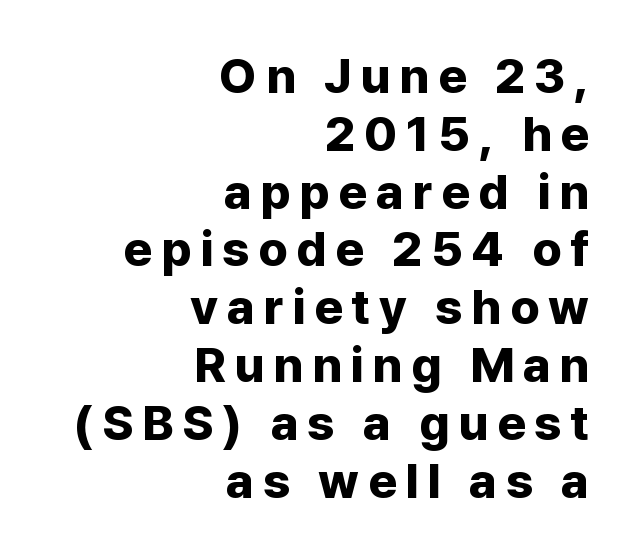
These lines are composed in type without serifs. Think of a printed novel: that variable character pitch is what you see here. Stroke thickness is high; the sample reads as a true bold. Short and long lines alike share a common ending point at right. Ordinary non-slanted type is in use. Bare-footed words on every line.
